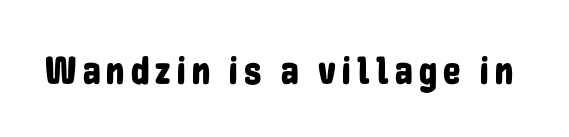
Q: Is the text italic (slanted)? A: No, it is upright.
Q: Is the typeface a serif or a sans-serif typeface? A: Sans-serif.
Q: Is the text underlined? A: No.
Q: Width (condensed, normal, or wide)? A: Condensed.
Q: Stroke contrast? A: Low.
Q: x-height? A: Medium.
Q: Monospaced? A: No.
